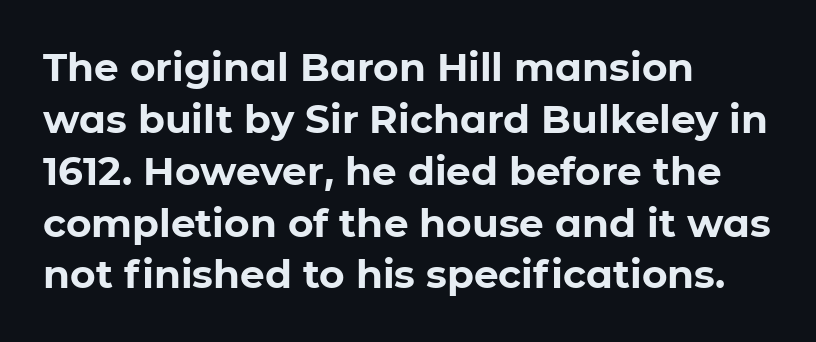
Think of a printed novel: that variable character pitch is what you see here. Nope, not italic — everything's standing straight. The line texture is even and compact thanks to regular tracking. Leading matches the norm, producing a regular column.
